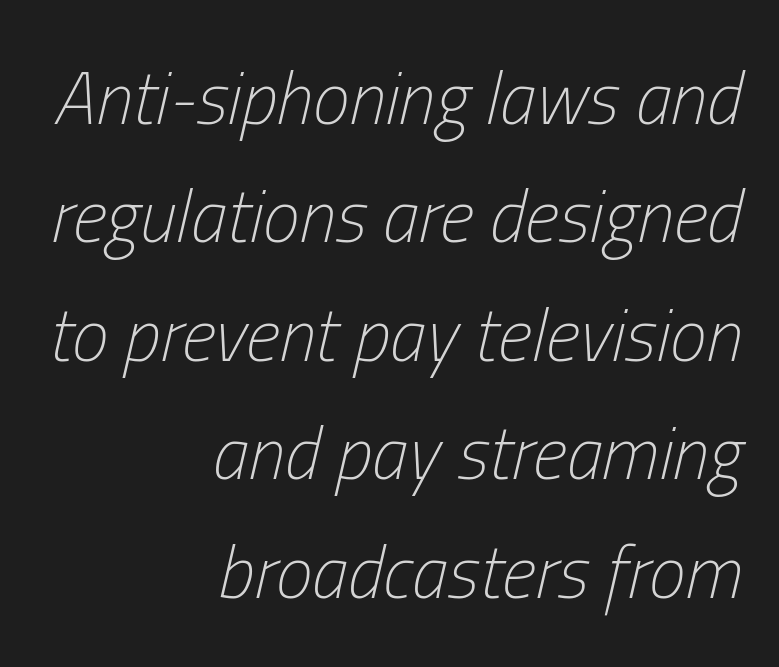
The image shows 74 px light, condensed type, italic (leaning right); set right-aligned, normal line spacing (1.6x), normal letter spacing, not underlined; low stroke contrast and a medium x-height.
